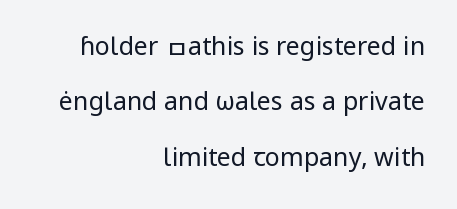
Caption: multi-line text, flush right, ragged left. Is the letter spacing exaggerated? No — it looks like the ordinary default. Rendered with straight, roman letterforms. Check under the words: just untouched page. The characters are drawn with everyday or finer stroke widths.
